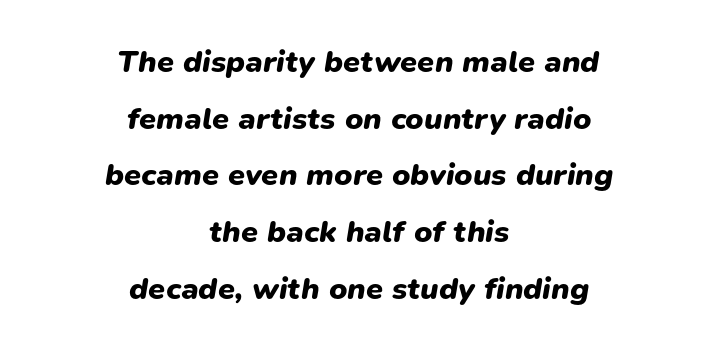
Q: Is the text bold? A: Yes.
Q: Is the text italic (slanted)? A: Yes, it leans right by about 9 degrees.
Q: Is the text underlined? A: No.
Q: How is the paragraph aligned? A: Centered.
Q: Is the spacing between letters normal or unusually wide? A: Normal.
Q: Width (condensed, normal, or wide)? A: Normal.
Q: Stroke contrast? A: Low.
Q: x-height? A: Medium.
Q: Monospaced? A: No.
